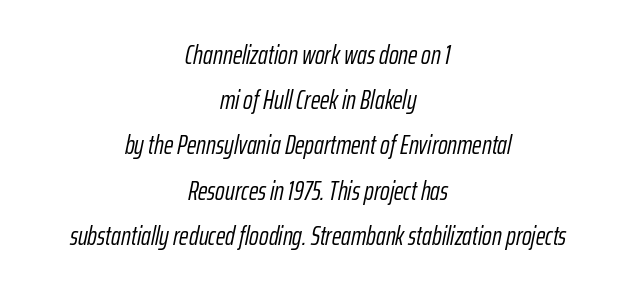
{"italic": "yes", "lean": "right", "slant_degrees": 12, "bold": "no", "underline": "no", "align": "center", "line_spacing_ratio": 1.74, "letter_spacing": "normal", "letter_spacing_em": 0.0, "glyph_px": 26}
